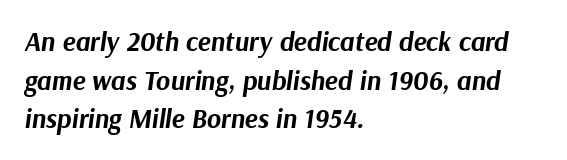
{"italic": "yes", "lean": "right", "slant_degrees": 9, "bold": "yes", "underline": "no", "align": "left", "line_spacing": "normal", "line_spacing_ratio": 1.43, "letter_spacing": "normal", "letter_spacing_em": 0.0, "glyph_px": 27}
